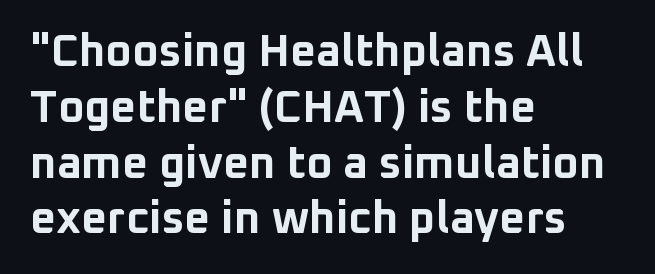
The image shows 45 px bold sans-serif type, upright; set left-aligned, line spacing 1.24x, normal letter spacing, not underlined; low stroke contrast and a medium x-height.
